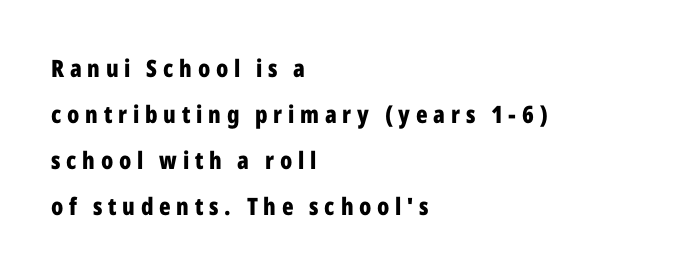
Q: Is the text bold? A: Yes.
Q: Is the text italic (slanted)? A: No, it is upright.
Q: Is the text underlined? A: No.
Q: How is the paragraph aligned? A: Left-aligned.
Q: Is the spacing between letters normal or unusually wide? A: Unusually wide.
Q: Is the spacing between lines tight, normal or loose? A: Loose.
